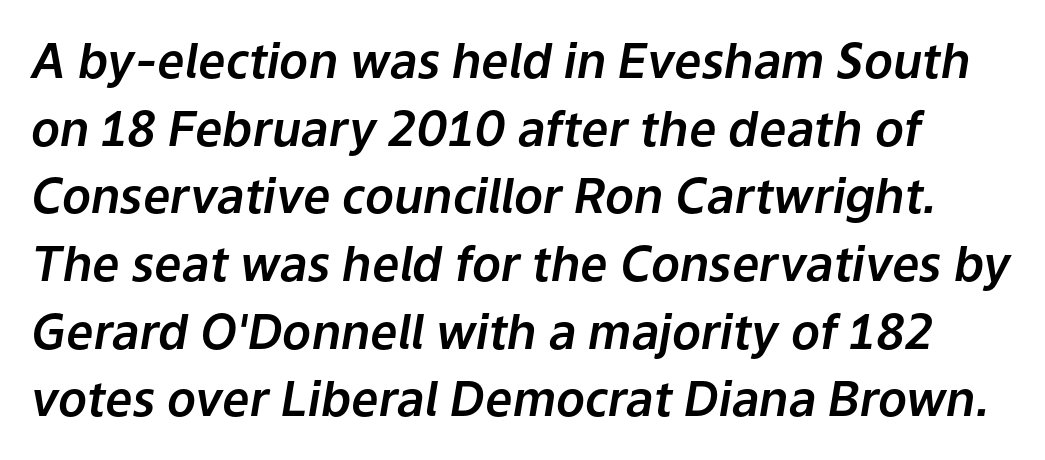
Q: Is the text italic (slanted)? A: Yes, it leans right by about 9 degrees.
Q: Is the text underlined? A: No.
Q: Is the spacing between letters normal or unusually wide? A: Normal.
Q: Is the spacing between lines tight, normal or loose? A: Normal.
Q: Width (condensed, normal, or wide)? A: Normal.
Q: Stroke contrast? A: Low.
Q: x-height? A: Medium.
Q: Monospaced? A: No.
